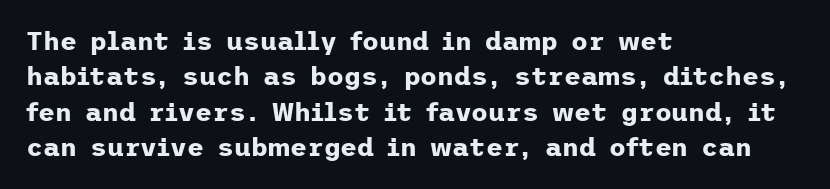
{"italic": "no", "bold": "yes", "underline": "no", "align": "left", "line_spacing": "normal", "line_spacing_ratio": 1.36, "letter_spacing": "normal", "letter_spacing_em": 0.0, "glyph_px": 26}
